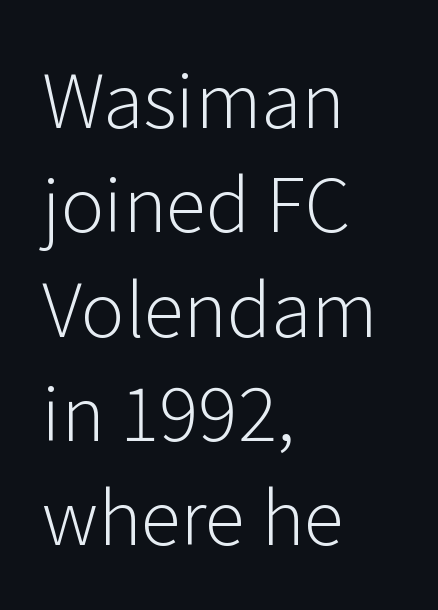
Q: Is the text bold? A: No.
Q: Is the text italic (slanted)? A: No, it is upright.
Q: Is the typeface a serif or a sans-serif typeface? A: Sans-serif.
Q: Is the text underlined? A: No.
Q: How is the paragraph aligned? A: Left-aligned.
Q: Is the spacing between letters normal or unusually wide? A: Normal.
Q: Is the spacing between lines tight, normal or loose? A: Normal.
Q: Width (condensed, normal, or wide)? A: Normal.
Q: Stroke contrast? A: Low.
Q: x-height? A: Medium.
Q: Monospaced? A: No.
